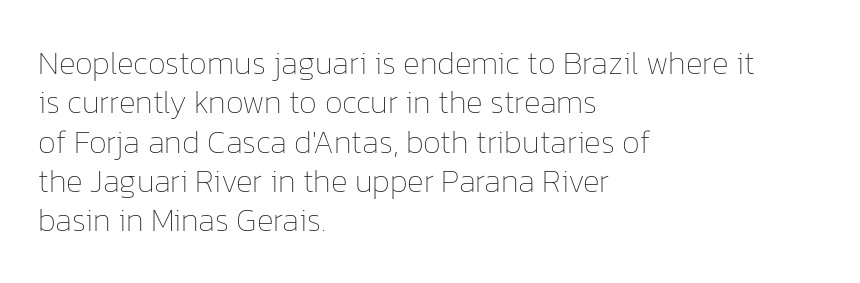
A student would call this left alignment; a typographer would say flush left, rag right. The cut favours lightness, reaching ordinary text weight at its darkest. The face used here is proportionally spaced, like ordinary book or web type. Nope, not italic — everything's standing straight.
